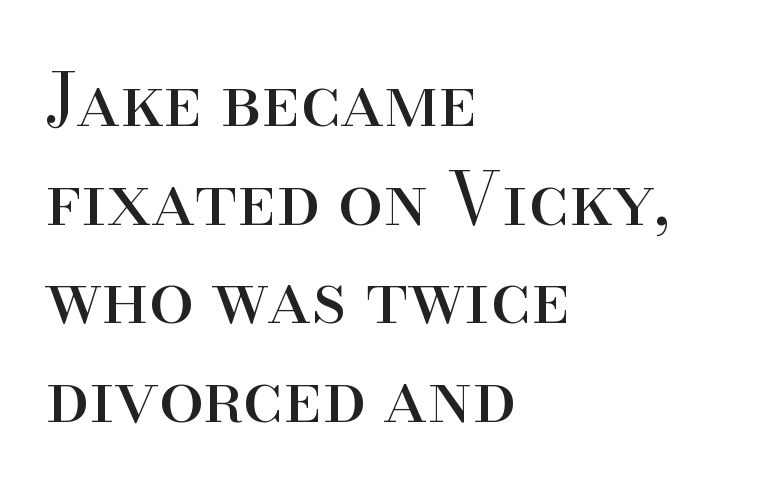
Q: Is the text bold? A: No.
Q: Is the text italic (slanted)? A: No, it is upright.
Q: Is the typeface a serif or a sans-serif typeface? A: Serif.
Q: Is the text underlined? A: No.
Q: How is the paragraph aligned? A: Left-aligned.
Q: Is the spacing between letters normal or unusually wide? A: Normal.
Q: Is the spacing between lines tight, normal or loose? A: Normal.
Q: Width (condensed, normal, or wide)? A: Normal.
Q: Stroke contrast? A: High.
Q: x-height? A: Small.
Q: Monospaced? A: No.
